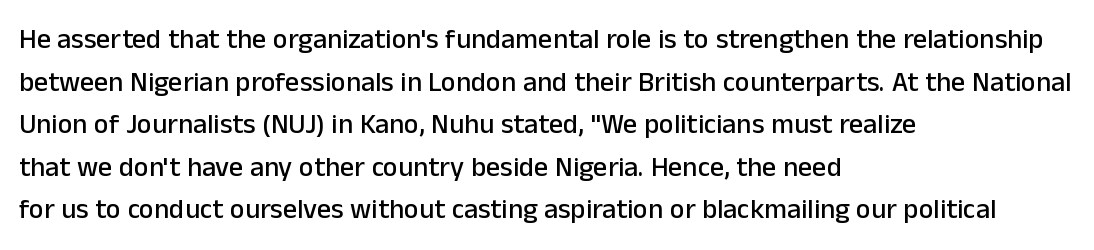
The image shows 28 px sans-serif type, upright; set left-aligned, normal line spacing (1.52x), normal letter spacing, not underlined; low stroke contrast and a medium x-height.
